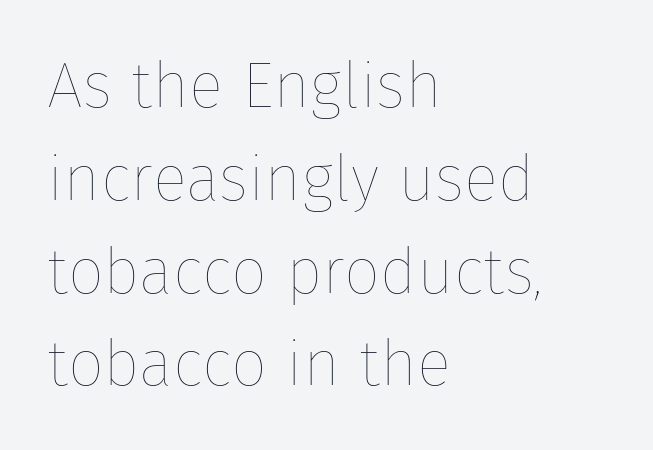
Q: Is the text bold? A: No.
Q: Is the text italic (slanted)? A: No, it is upright.
Q: Is the text underlined? A: No.
Q: How is the paragraph aligned? A: Left-aligned.
Q: Is the spacing between letters normal or unusually wide? A: Normal.
Q: Is the spacing between lines tight, normal or loose? A: Normal.
Q: Width (condensed, normal, or wide)? A: Normal.
Q: Stroke contrast? A: Low.
Q: x-height? A: Medium.
Q: Monospaced? A: No.
